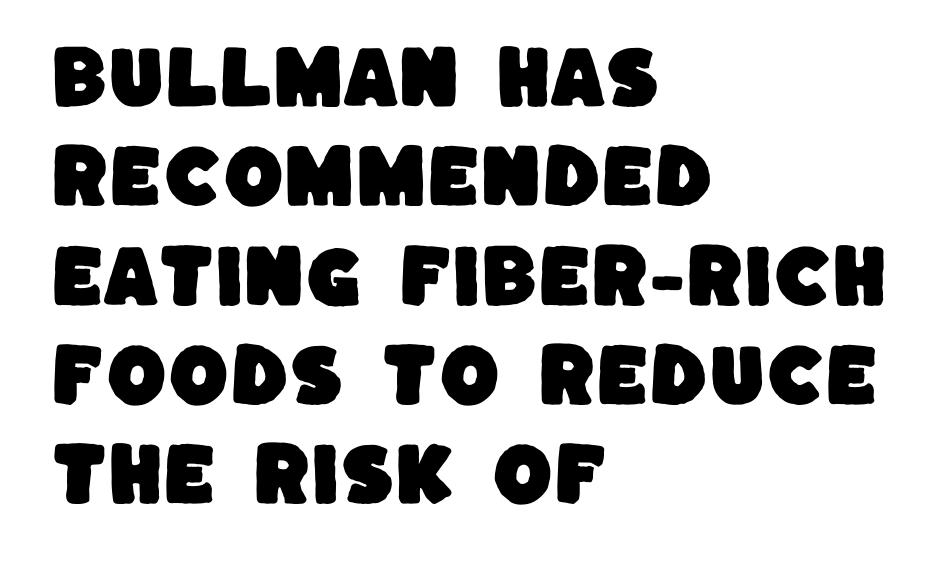
The image shows 69 px sans-serif type; set left-aligned, normal line spacing (1.44x), normal letter spacing, not underlined; low stroke contrast and a large x-height.
